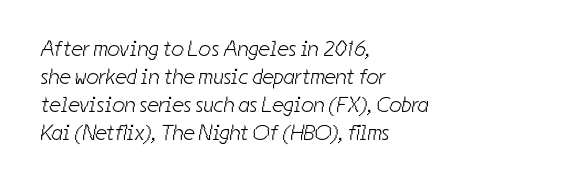
The strokes are not fattened; the text isn't bold. The rendering uses a moderate line-height, typical for paragraphs. The face used here is rendered with its standard letterfit. Type without underlining.
